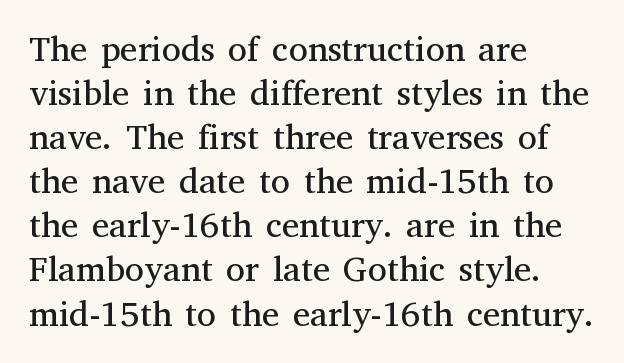
The image shows 35 px regular-weight serif type, upright; set left-aligned, normal line spacing (1.26x), normal letter spacing, not underlined; medium stroke contrast and a medium x-height.
